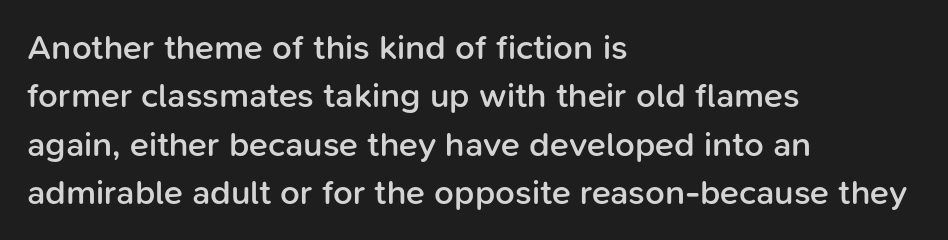
Q: Is the text bold? A: Semi-bold.
Q: Is the text italic (slanted)? A: No, it is upright.
Q: Is the typeface a serif or a sans-serif typeface? A: Sans-serif.
Q: Is the text underlined? A: No.
Q: How is the paragraph aligned? A: Left-aligned.
Q: Is the spacing between letters normal or unusually wide? A: Normal.
Q: Is the spacing between lines tight, normal or loose? A: Normal.
Q: Width (condensed, normal, or wide)? A: Normal.
Q: Stroke contrast? A: Low.
Q: x-height? A: Medium.
Q: Monospaced? A: No.
